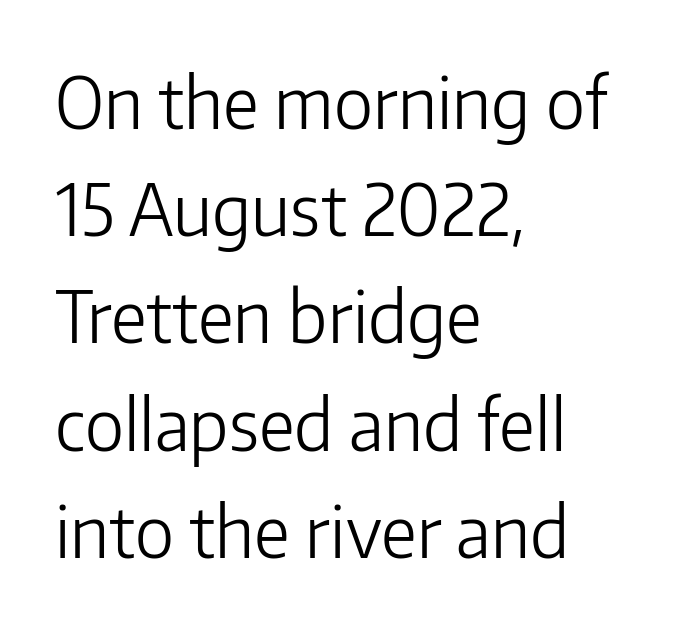
The specimen omits any rule beneath the text block's lines. Nothing unusual about the tracking: characters are spaced as the font intends. Classification — sans serif. Each line starts at the same left margin while the right side varies. On a weight scale, this lands at 450 or below. Ordinary non-slanted type is in use.
